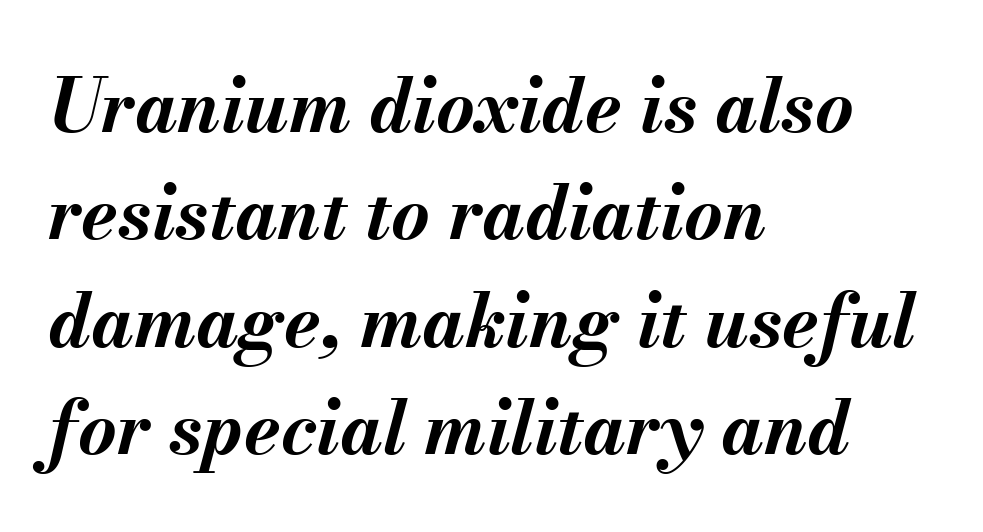
Line spacing here is normal. The typography opts for an oblique posture over an upright one. The passage shown is typed in a proportional face where columns would drift. Standard letterfit; no display-style spreading of the glyphs.
